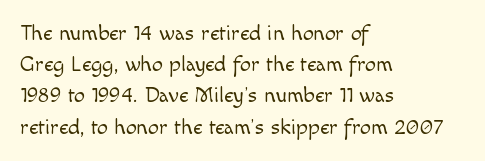
{"italic": "no", "bold": "no", "underline": "no", "align": "left", "line_spacing": "normal", "line_spacing_ratio": 1.42, "letter_spacing": "normal", "letter_spacing_em": 0.0, "glyph_px": 22}
